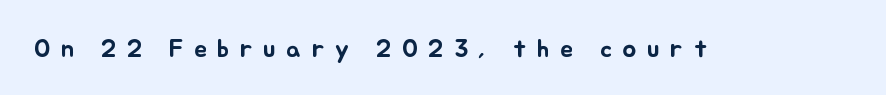
The image shows 26 px text type, upright; set unusually wide letter spacing (+0.4 em), not underlined.
